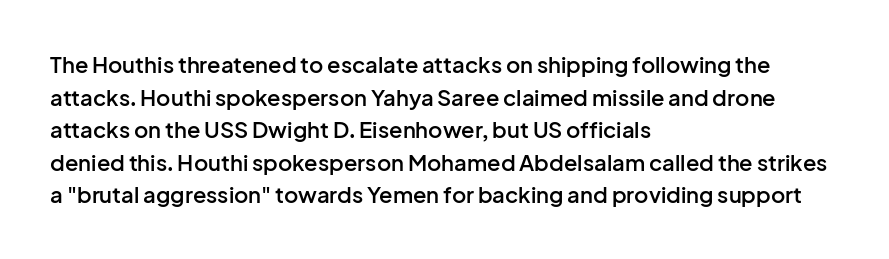
{"italic": "no", "bold": "semi", "underline": "no", "align": "left", "line_spacing": "normal", "line_spacing_ratio": 1.48, "letter_spacing": "normal", "letter_spacing_em": 0.0, "glyph_px": 22}
